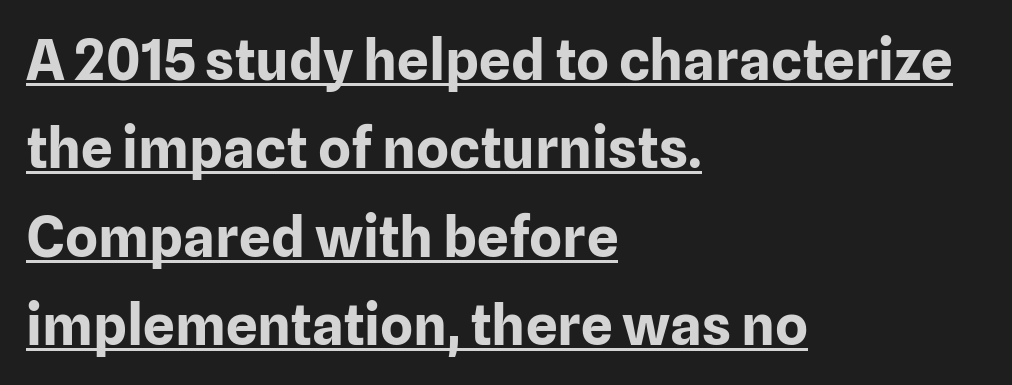
Q: Is the text bold? A: Yes.
Q: Is the text italic (slanted)? A: No, it is upright.
Q: Is the typeface a serif or a sans-serif typeface? A: Sans-serif.
Q: Is the text underlined? A: Yes.
Q: How is the paragraph aligned? A: Left-aligned.
Q: Is the spacing between letters normal or unusually wide? A: Normal.
Q: Is the spacing between lines tight, normal or loose? A: Normal.
Q: Width (condensed, normal, or wide)? A: Normal.
Q: Stroke contrast? A: Low.
Q: x-height? A: Medium.
Q: Monospaced? A: No.
